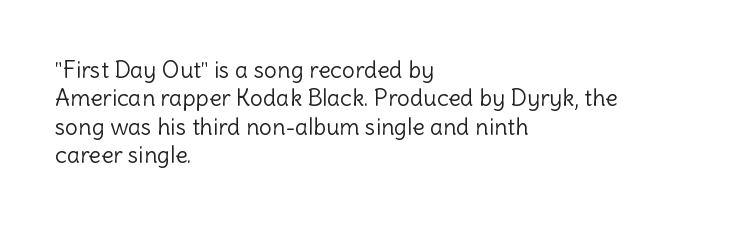
Q: Is the text bold? A: No.
Q: Is the text italic (slanted)? A: No, it is upright.
Q: Is the text underlined? A: No.
Q: How is the paragraph aligned? A: Left-aligned.
Q: Is the spacing between letters normal or unusually wide? A: Normal.
